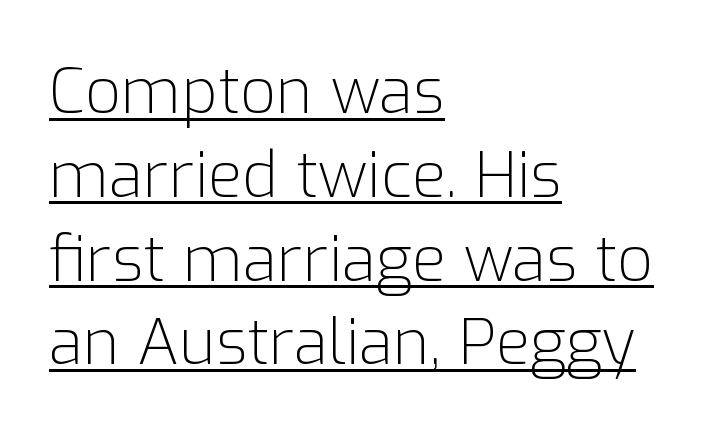
Q: Is the text bold? A: No.
Q: Is the text italic (slanted)? A: No, it is upright.
Q: Is the typeface a serif or a sans-serif typeface? A: Sans-serif.
Q: Is the text underlined? A: Yes.
Q: How is the paragraph aligned? A: Left-aligned.
Q: Is the spacing between letters normal or unusually wide? A: Normal.
Q: Is the spacing between lines tight, normal or loose? A: Normal.
Q: Width (condensed, normal, or wide)? A: Normal.
Q: Stroke contrast? A: Low.
Q: x-height? A: Medium.
Q: Monospaced? A: No.
